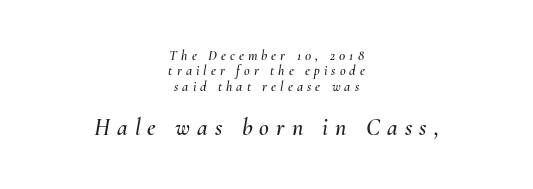
Q: Is the text italic (slanted)? A: Yes, it leans right by about 10 degrees.
Q: Is the text underlined? A: No.
Q: How is the paragraph aligned? A: Centered.
Q: Is the spacing between letters normal or unusually wide? A: Unusually wide.
Q: Is the spacing between lines tight, normal or loose? A: Tight.
Q: Which block of text is set in a larger size, the first (top) or the second (bottom)? A: The second (bottom) one.
